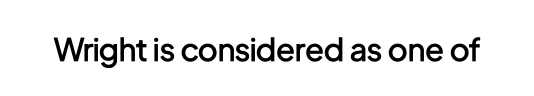
The image shows 31 px semibold, condensed sans-serif type, upright; set normal letter spacing, not underlined; low stroke contrast and a medium x-height.
